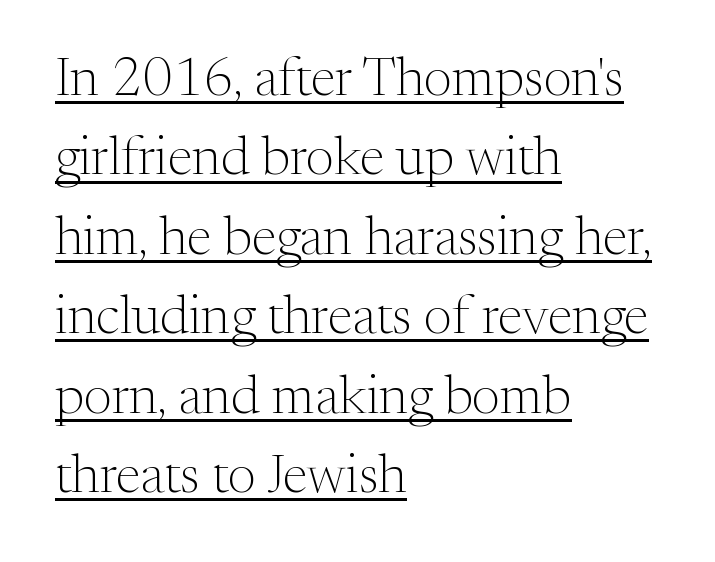
Is this a sans? No — the strokes have serifs. Caption: lettering with a line underneath. A quiet, ordinary-to-light weight characterises the typeface. Glyph-to-glyph distance matches everyday printed text. Leading matches the norm, producing a regular column.
